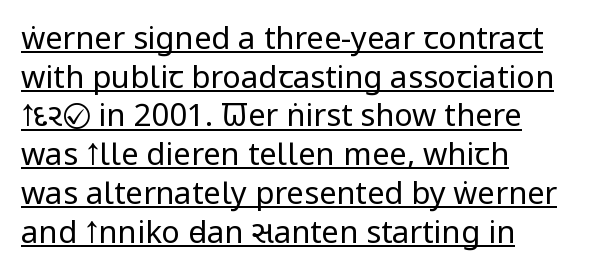
Weight class: somewhere from thin through regular. This sample is left-justified, so line endings fall wherever the words run out. Varying glyph widths throughout — classic text-font behaviour. This sample carries an underscore along the baseline area. Designer's note — italics off, roman on.
